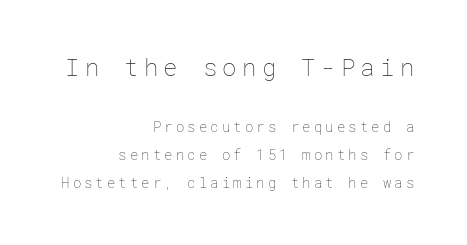
Top chunk: large. Bottom chunk: small. Someone cranked the tracking dial way up on this one. Underline: absent. Does the copy run flush right? Yes — the right margin is perfectly even. The strokes carry an ordinary text weight at most.
